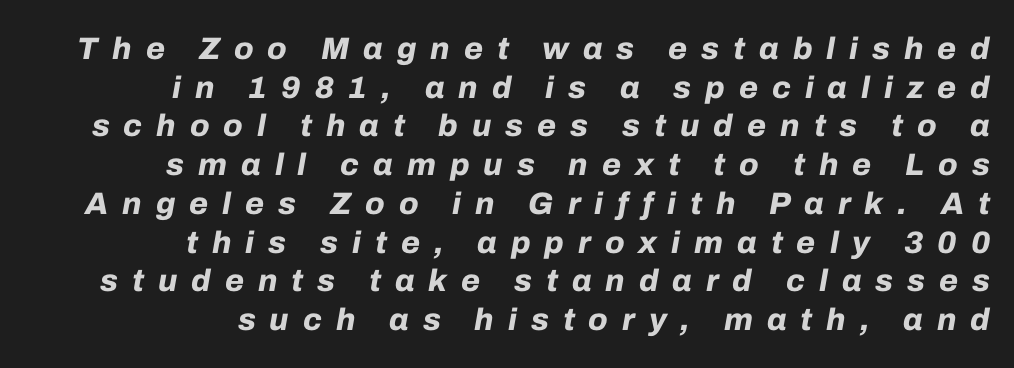
{"italic": "yes", "lean": "right", "slant_degrees": 10, "bold": "yes", "weight": "bold", "width": "normal", "stroke_contrast": "low", "x_height": "medium", "monospaced": "no", "underline": "no", "align": "right", "line_spacing": "normal", "line_spacing_ratio": 1.25, "letter_spacing": "wide", "letter_spacing_em": 0.45, "glyph_px": 31}
